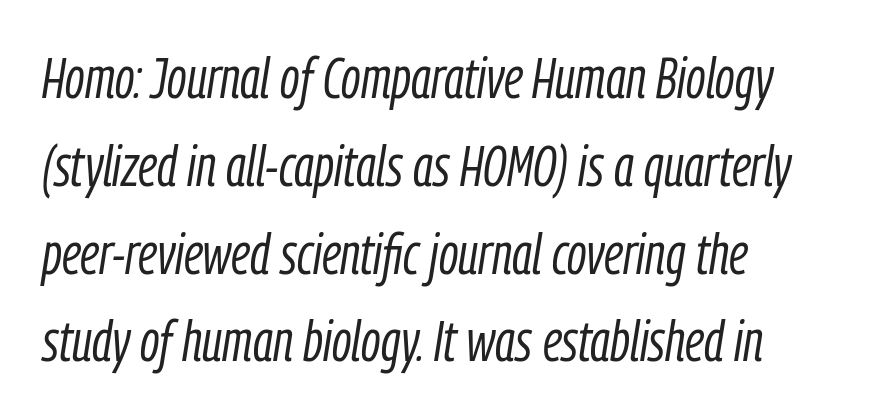
Rule under the text: the space is simply empty. Caption: standard tracking, unaltered. Caption: multi-line text, flush left, ragged right. A typesetter would call this proportional, since set widths differ per character. Evenly set lines give the paragraph a standard silhouette.
